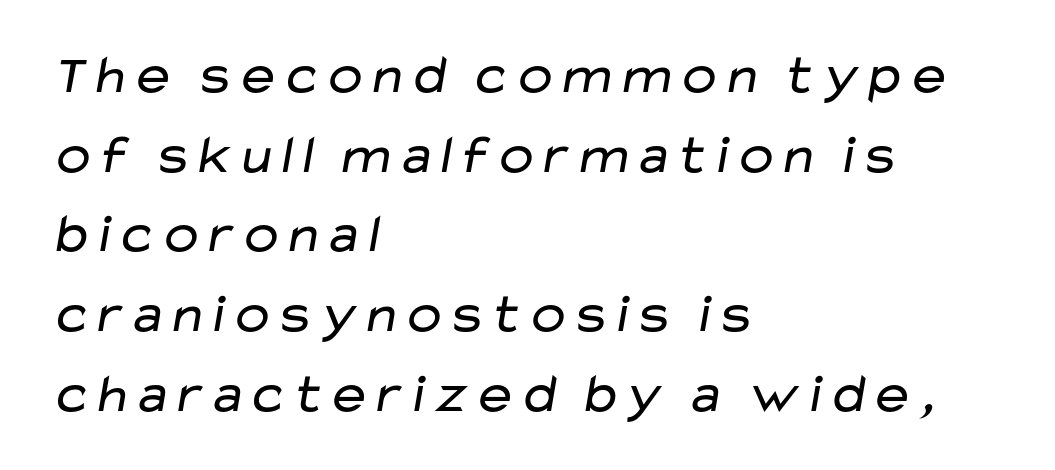
The image shows 55 px regular-weight, wide sans-serif type; set left-aligned, normal line spacing (1.45x), normal letter spacing, not underlined; low stroke contrast and a medium x-height.
